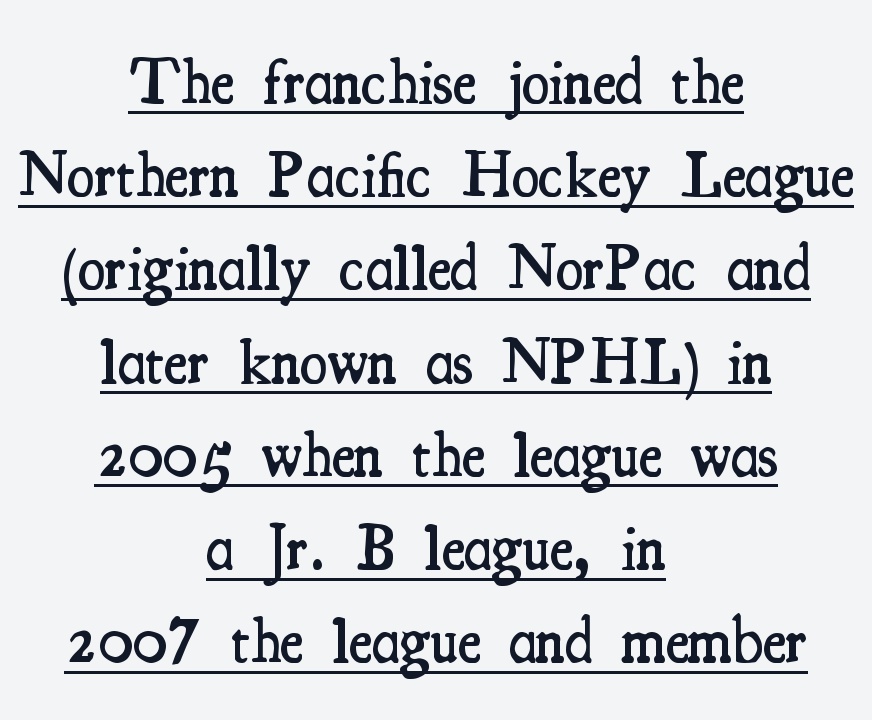
{"serif": "yes", "italic": "no", "bold": "semi", "weight": "semibold", "width": "condensed", "stroke_contrast": "medium", "x_height": "small", "monospaced": "no", "underline": "yes", "align": "center", "line_spacing": "normal", "line_spacing_ratio": 1.48, "letter_spacing": "normal", "letter_spacing_em": 0.0, "glyph_px": 63}
